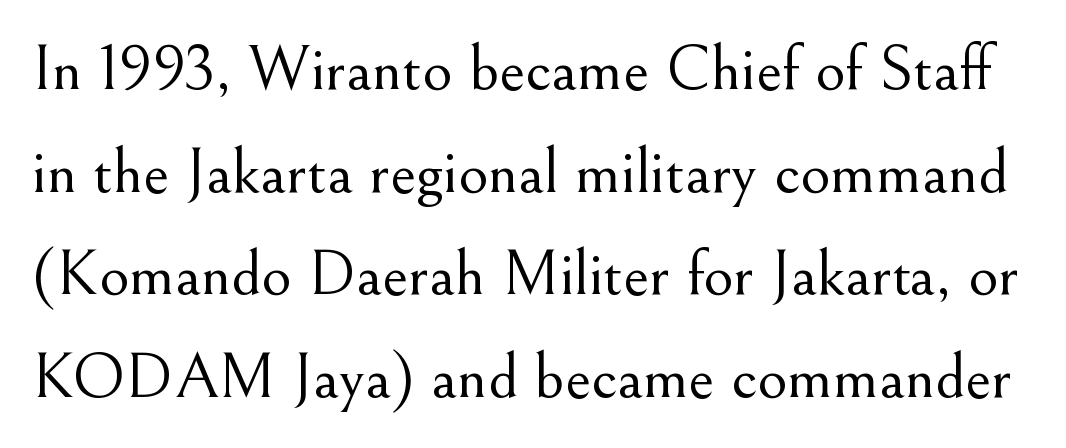
No letter is thick-stroked: the sample isn't bold. Does the leading feel generous? No, just average. Is this a sans? No — the strokes have serifs. The axis of the letterforms is exactly vertical. The zone under the glyphs is completely vacant. Characters follow at the spacing the type designer built in.
